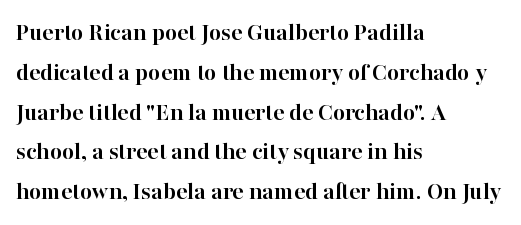
Plenty of ink on the page — the face is bold. Vertical spacing — default. Descenders hang freely into open space. All the whitespace from short lines collects on the right. This rendering leaves character spacing at its baseline value. Do the letters lean? They stand straight.
